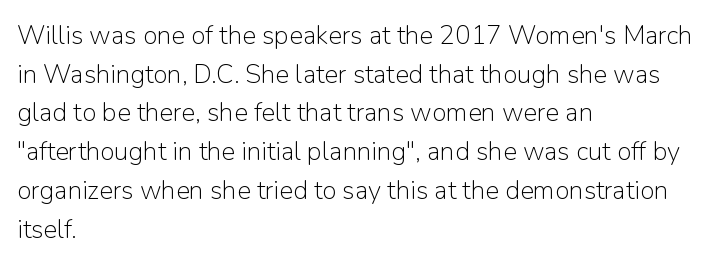
{"italic": "no", "bold": "no", "underline": "no", "align": "left", "line_spacing": "normal", "line_spacing_ratio": 1.49, "letter_spacing": "normal", "letter_spacing_em": 0.0, "glyph_px": 26}
